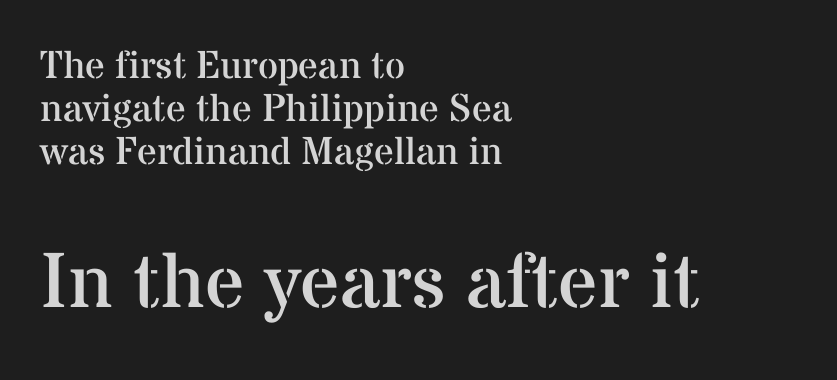
{"serif": "yes", "italic": "no", "bold": "no", "weight": "regular", "width": "normal", "stroke_contrast": "medium", "x_height": "medium", "monospaced": "no", "underline": "no", "align": "left", "line_spacing": "tight", "line_spacing_ratio": 1.1, "letter_spacing": "normal", "letter_spacing_em": 0.0, "larger_block": "second", "size_ratio": 2.0, "glyph_px": 78}
